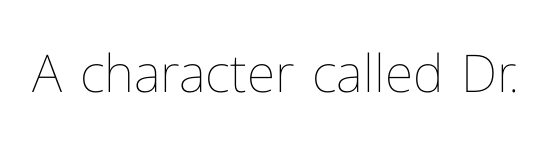
{"italic": "no", "bold": "no", "weight": "thin", "width": "normal", "stroke_contrast": "low", "x_height": "medium", "monospaced": "no", "underline": "no", "letter_spacing": "normal", "letter_spacing_em": 0.0, "glyph_px": 52}
